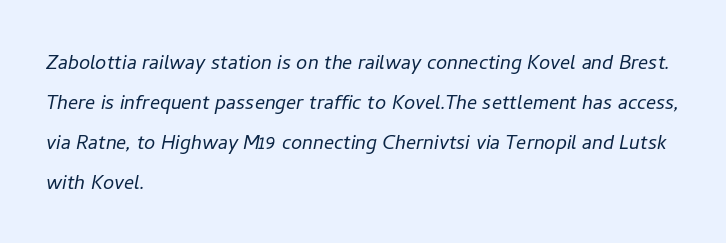
{"italic": "yes", "lean": "right", "slant_degrees": 11, "bold": "no", "underline": "no", "align": "left", "line_spacing": "normal", "line_spacing_ratio": 1.6, "letter_spacing": "normal", "letter_spacing_em": 0.0, "glyph_px": 25}
